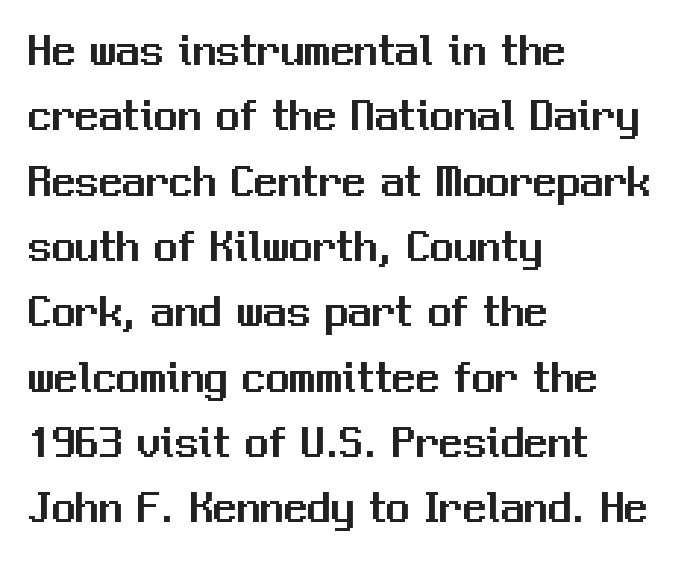
The image shows 47 px sans-serif type, upright; set left-aligned, normal line spacing (1.39x), normal letter spacing, not underlined; medium stroke contrast and a medium x-height.
